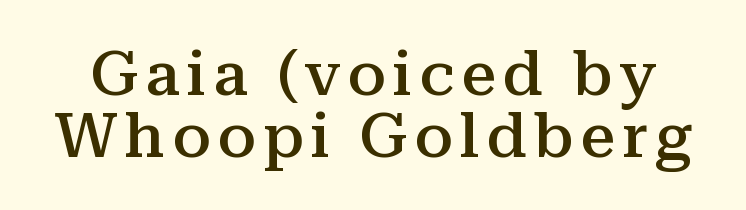
Q: Is the text bold? A: Semi-bold.
Q: Is the text italic (slanted)? A: No, it is upright.
Q: Is the typeface a serif or a sans-serif typeface? A: Serif.
Q: Is the text underlined? A: No.
Q: Is the spacing between lines tight, normal or loose? A: Tight.
Q: Width (condensed, normal, or wide)? A: Normal.
Q: Stroke contrast? A: Medium.
Q: x-height? A: Medium.
Q: Monospaced? A: No.
